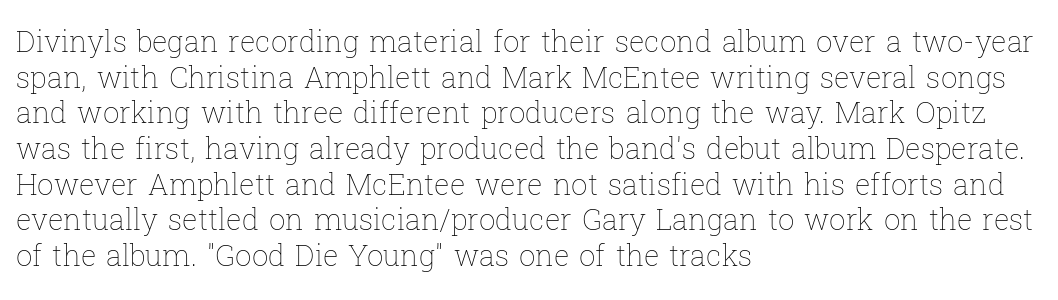
{"italic": "no", "bold": "no", "weight": "thin", "width": "normal", "stroke_contrast": "low", "x_height": "medium", "monospaced": "no", "underline": "no", "align": "left", "line_spacing_ratio": 1.23, "letter_spacing": "normal", "letter_spacing_em": 0.0, "glyph_px": 29}
